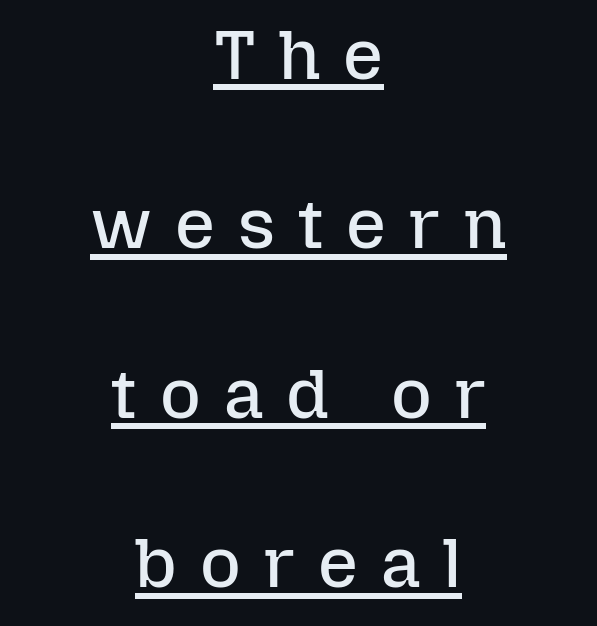
{"italic": "no", "bold": "no", "weight": "regular", "width": "normal", "stroke_contrast": "low", "x_height": "medium", "monospaced": "no", "underline": "yes", "align": "center", "line_spacing": "loose", "line_spacing_ratio": 2.42, "letter_spacing": "wide", "letter_spacing_em": 0.33, "glyph_px": 70}
